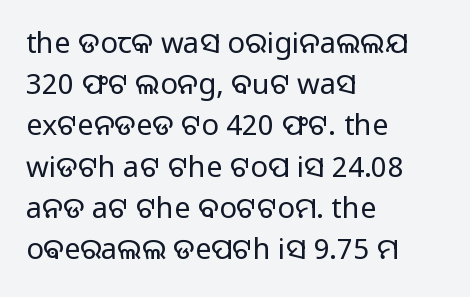
Q: Is the text bold? A: No.
Q: Is the text italic (slanted)? A: No, it is upright.
Q: Is the typeface a serif or a sans-serif typeface? A: Sans-serif.
Q: Is the text underlined? A: No.
Q: How is the paragraph aligned? A: Left-aligned.
Q: Is the spacing between letters normal or unusually wide? A: Normal.
Q: Is the spacing between lines tight, normal or loose? A: Normal.
Q: Width (condensed, normal, or wide)? A: Normal.
Q: Stroke contrast? A: Low.
Q: x-height? A: Medium.
Q: Monospaced? A: No.
